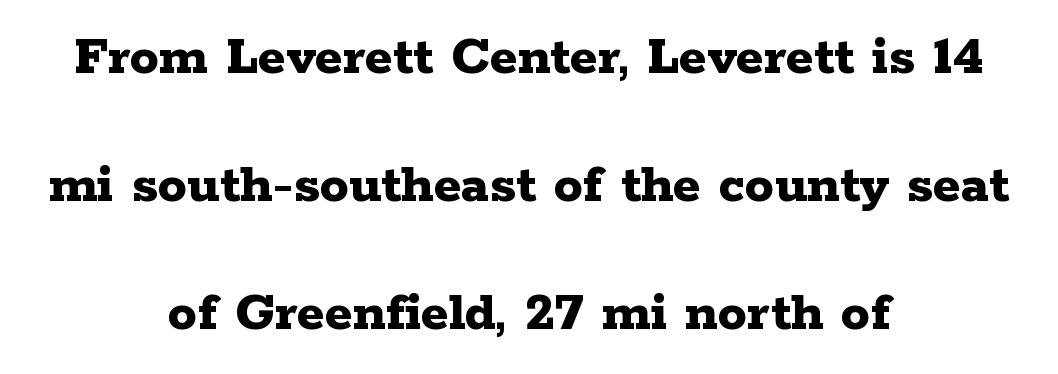
{"serif": "yes", "italic": "no", "bold": "yes", "weight": "bold", "width": "wide", "stroke_contrast": "low", "x_height": "medium", "monospaced": "no", "underline": "no", "align": "center", "line_spacing": "loose", "line_spacing_ratio": 2.21, "letter_spacing": "normal", "letter_spacing_em": 0.0, "glyph_px": 58}
